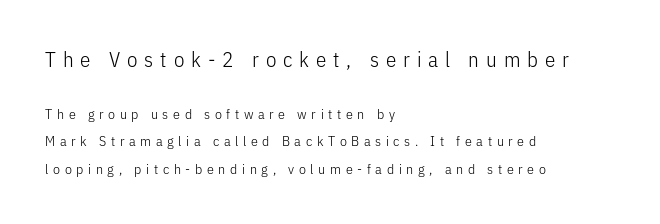
{"italic": "no", "bold": "no", "underline": "no", "align": "left", "line_spacing": "loose", "line_spacing_ratio": 1.99, "letter_spacing": "wide", "letter_spacing_em": 0.33, "larger_block": "first", "size_ratio": 1.5, "glyph_px": 21}
